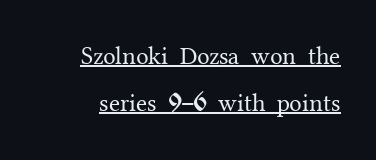
Notice how the stems are strictly vertical — no italics here. No heavy texture on the line: the type isn't bold. A typographer would call this underscored text. Glyph-to-glyph distance matches everyday printed text.
